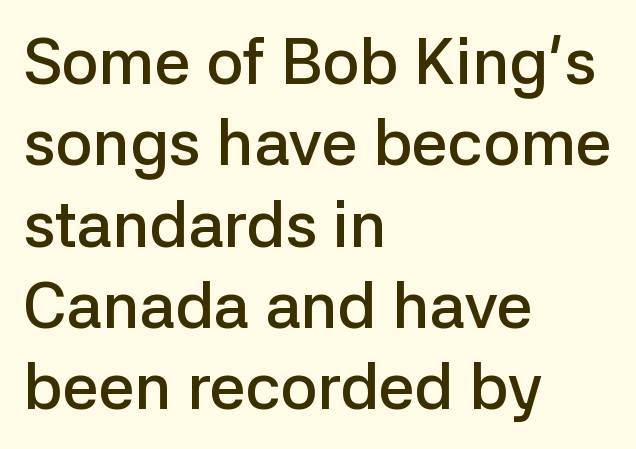
Note the varied advance widths — an 'i' is clearly narrower than an 'm'. What weight is shown? A semibold, between regular and bold. In terms of letterspacing, this is plain default setting. Unlike italic type, these characters show no tilt at all. The words here are not underlined. A sans-serif font was chosen for this passage.
